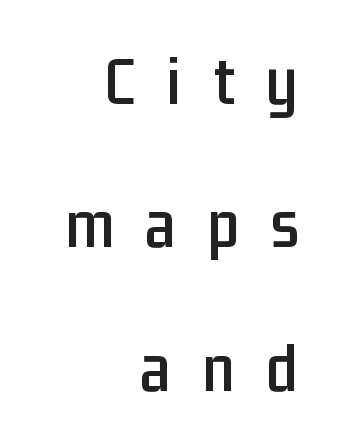
Q: Is the text italic (slanted)? A: No, it is upright.
Q: Is the typeface a serif or a sans-serif typeface? A: Sans-serif.
Q: Is the text underlined? A: No.
Q: How is the paragraph aligned? A: Right-aligned.
Q: Is the spacing between letters normal or unusually wide? A: Unusually wide.
Q: Is the spacing between lines tight, normal or loose? A: Loose.
Q: Width (condensed, normal, or wide)? A: Condensed.
Q: Stroke contrast? A: Low.
Q: x-height? A: Medium.
Q: Monospaced? A: No.
